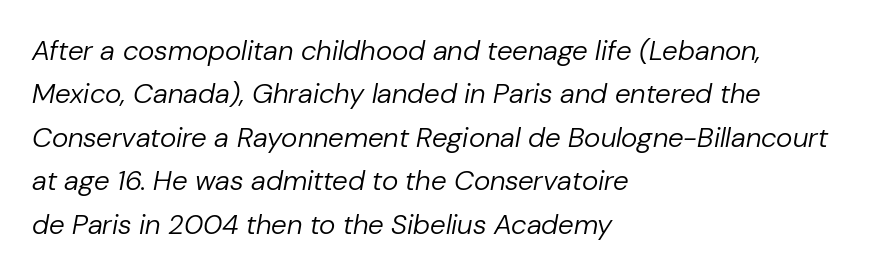
The image shows 28 px regular-weight type, italic (leaning right); set left-aligned, normal line spacing (1.55x), normal letter spacing, not underlined; low stroke contrast and a medium x-height.
